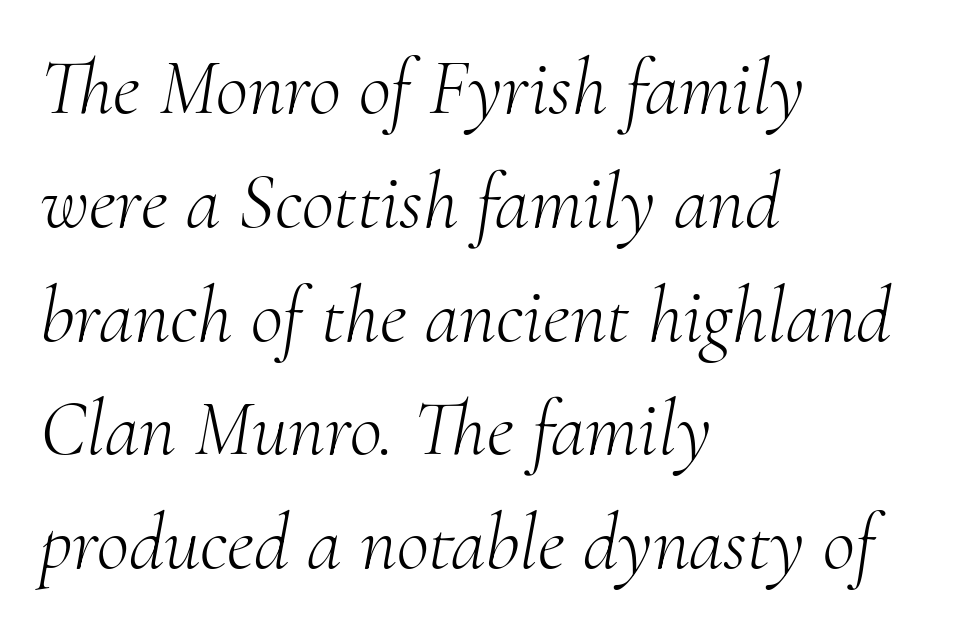
The image shows 79 px light serif type, italic (leaning right); set left-aligned, normal line spacing (1.44x), normal letter spacing, not underlined; medium stroke contrast and a small x-height.
